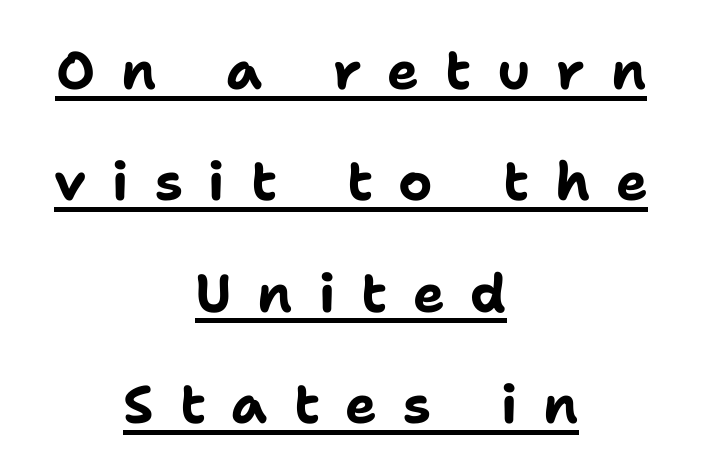
The image shows 53 px bold sans-serif type, upright; set centered, loose line spacing (2.1x), unusually wide letter spacing (+0.49 em), underlined; low stroke contrast and a medium x-height.
